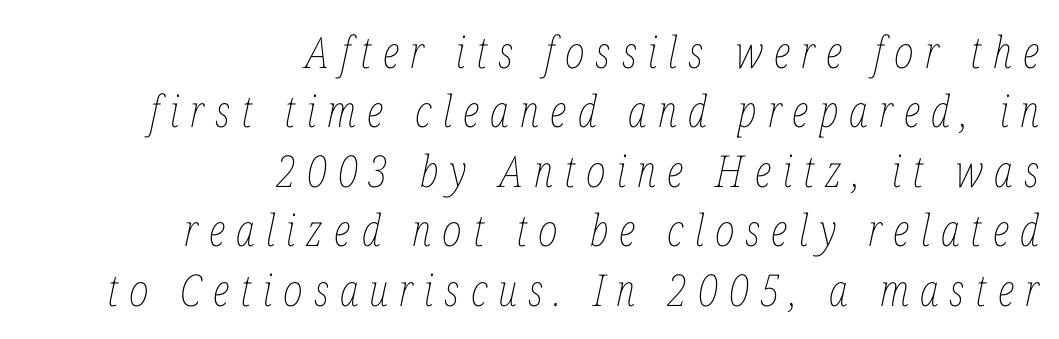
{"italic": "yes", "lean": "right", "slant_degrees": 12, "bold": "no", "weight": "thin", "width": "condensed", "stroke_contrast": "low", "x_height": "medium", "monospaced": "no", "underline": "no", "align": "right", "line_spacing": "normal", "line_spacing_ratio": 1.35, "letter_spacing": "wide", "letter_spacing_em": 0.25, "glyph_px": 44}
